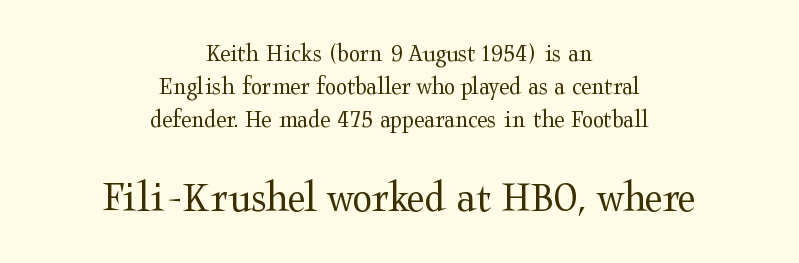
Q: Is the text bold? A: No.
Q: Is the text italic (slanted)? A: No, it is upright.
Q: Is the typeface a serif or a sans-serif typeface? A: Serif.
Q: Is the text underlined? A: No.
Q: How is the paragraph aligned? A: Centered.
Q: Is the spacing between letters normal or unusually wide? A: Normal.
Q: Is the spacing between lines tight, normal or loose? A: Normal.
Q: Which block of text is set in a larger size, the first (top) or the second (bottom)? A: The second (bottom) one.
Q: Width (condensed, normal, or wide)? A: Wide.
Q: Stroke contrast? A: Medium.
Q: x-height? A: Medium.
Q: Monospaced? A: No.
